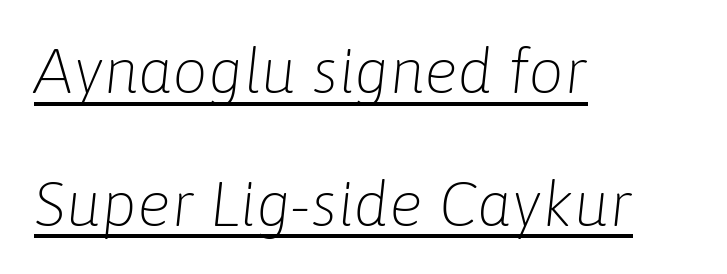
{"italic": "yes", "lean": "right", "slant_degrees": 6, "bold": "no", "weight": "light", "width": "normal", "stroke_contrast": "low", "x_height": "medium", "monospaced": "no", "underline": "yes", "align": "left", "line_spacing": "loose", "line_spacing_ratio": 2.11, "letter_spacing": "normal", "letter_spacing_em": 0.0, "glyph_px": 63}
